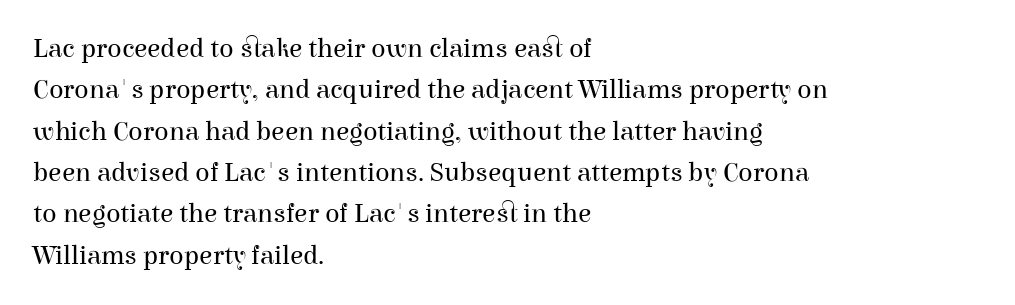
The image shows 27 px text type, upright; set left-aligned, normal line spacing (1.53x), normal letter spacing, not underlined.
